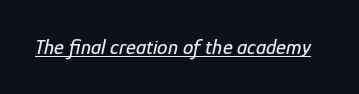
The lettering is marked with a stroke running underneath it. The lettering tilts uniformly, giving the passage an italic look. Nobody touched the tracking dial on this one.
